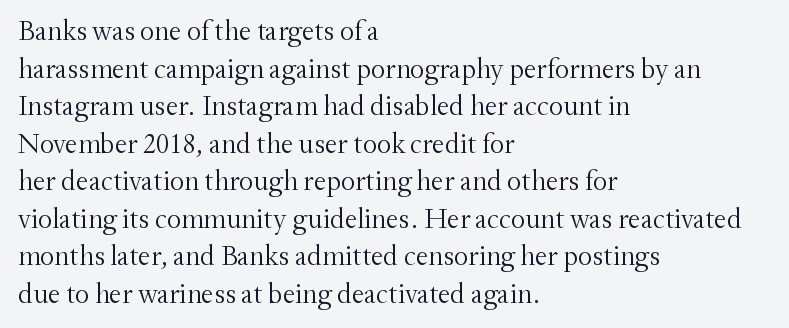
Short and long lines alike share a common starting point at left. The weight would be labelled regular, book, light, or lighter still. Only glyphs here, with clear space below each row. The rendering uses a moderate line-height, typical for paragraphs. Nothing unusual about the tracking: characters are spaced as the font intends. Classification — serif.
